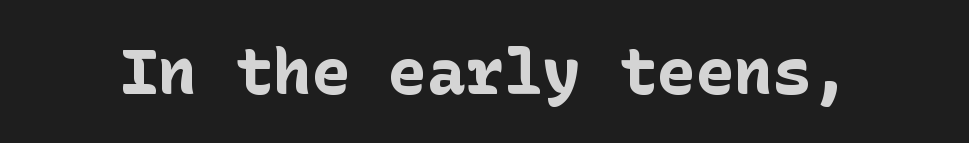
Q: Is the text bold? A: Yes.
Q: Is the text italic (slanted)? A: No, it is upright.
Q: Is the typeface a serif or a sans-serif typeface? A: Sans-serif.
Q: Is the text underlined? A: No.
Q: Is the spacing between letters normal or unusually wide? A: Normal.
Q: Width (condensed, normal, or wide)? A: Normal.
Q: Stroke contrast? A: Low.
Q: x-height? A: Medium.
